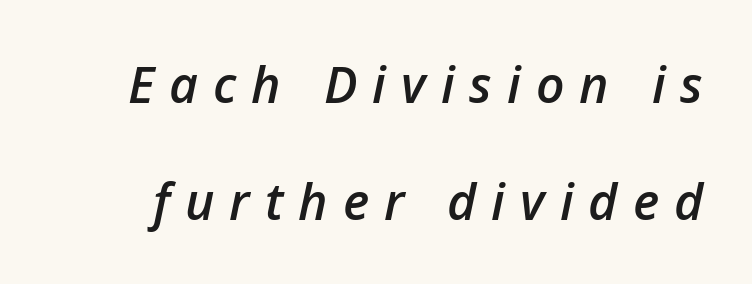
The image shows 50 px semibold type, italic (leaning right); set loose line spacing (2.34x), unusually wide letter spacing (+0.3 em), not underlined; low stroke contrast and a medium x-height.
